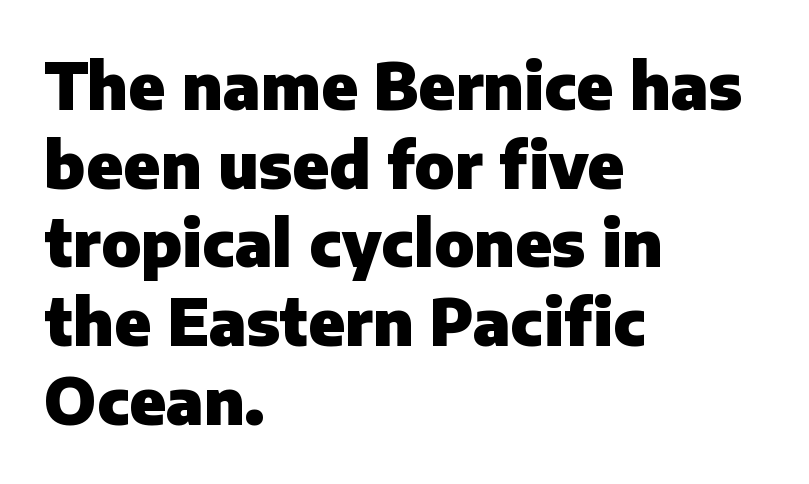
The rendering uses natural spacing where letterforms have individual widths. Each row of text sits above clean, open space. Words appear dense and cohesive because spacing is normal. Posture: upright roman. Heft: maximum for text — a bold.
